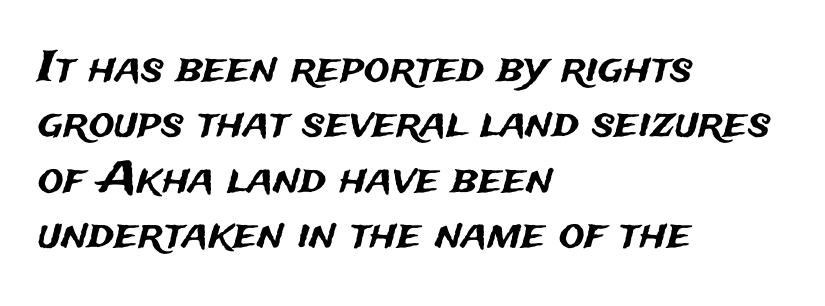
Q: Is the text italic (slanted)? A: Yes.
Q: Is the typeface a serif or a sans-serif typeface? A: Sans-serif.
Q: Is the text underlined? A: No.
Q: How is the paragraph aligned? A: Left-aligned.
Q: Is the spacing between letters normal or unusually wide? A: Normal.
Q: Is the spacing between lines tight, normal or loose? A: Normal.
Q: Width (condensed, normal, or wide)? A: Normal.
Q: Stroke contrast? A: Medium.
Q: x-height? A: Medium.
Q: Monospaced? A: No.
